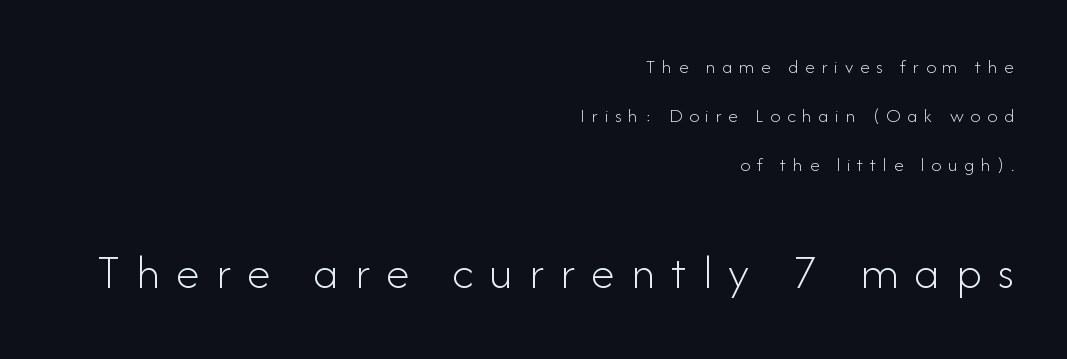
{"serif": "no", "italic": "no", "bold": "no", "weight": "light", "width": "normal", "stroke_contrast": "low", "x_height": "small", "monospaced": "no", "underline": "no", "align": "right", "line_spacing": "loose", "line_spacing_ratio": 2.45, "letter_spacing": "wide", "letter_spacing_em": 0.33, "larger_block": "second", "size_ratio": 2.45, "glyph_px": 49}
